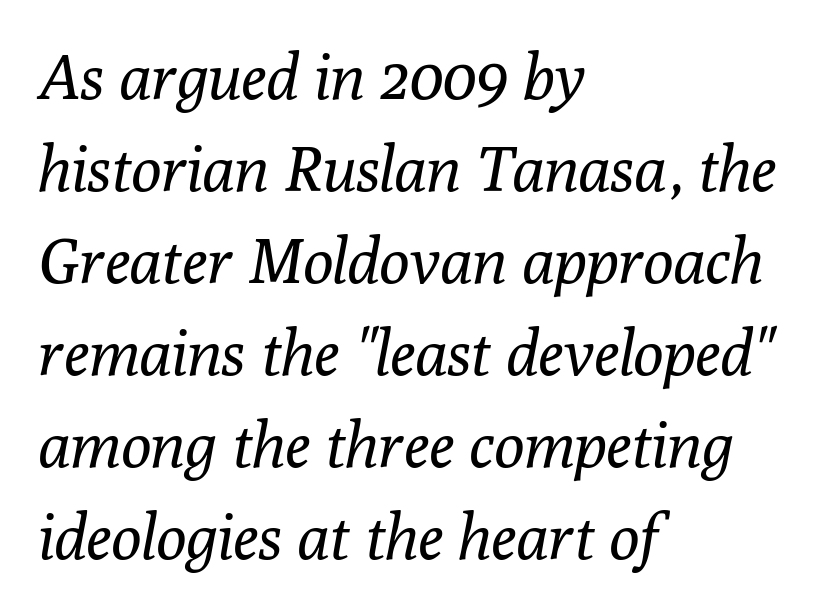
{"serif": "yes", "italic": "yes", "lean": "right", "slant_degrees": 10, "bold": "no", "weight": "regular", "width": "normal", "stroke_contrast": "low", "x_height": "medium", "monospaced": "no", "underline": "no", "align": "left", "line_spacing": "normal", "line_spacing_ratio": 1.46, "letter_spacing": "normal", "letter_spacing_em": 0.0, "glyph_px": 63}
